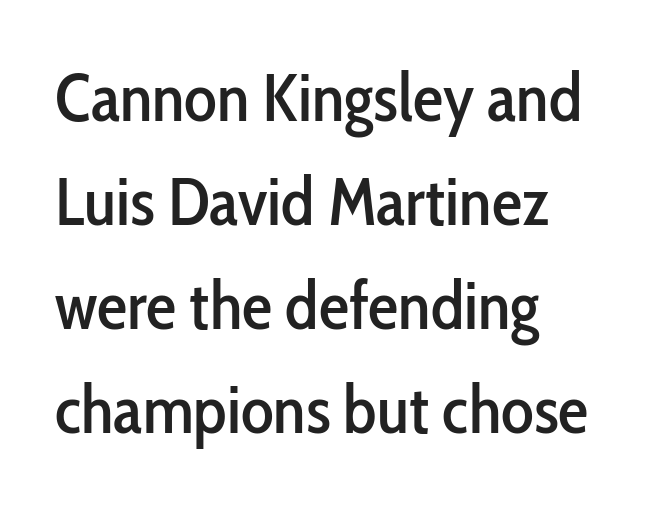
{"serif": "no", "italic": "no", "width": "condensed", "stroke_contrast": "low", "x_height": "medium", "monospaced": "no", "underline": "no", "align": "left", "line_spacing": "normal", "line_spacing_ratio": 1.53, "letter_spacing": "normal", "letter_spacing_em": 0.0, "glyph_px": 68}
